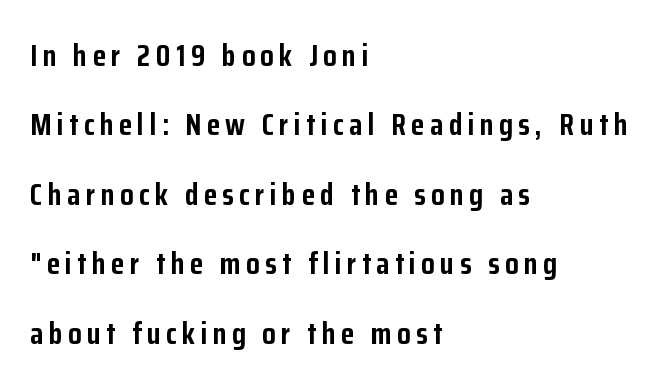
Q: Is the text bold? A: Yes.
Q: Is the text italic (slanted)? A: No, it is upright.
Q: Is the typeface a serif or a sans-serif typeface? A: Sans-serif.
Q: Is the text underlined? A: No.
Q: How is the paragraph aligned? A: Left-aligned.
Q: Is the spacing between lines tight, normal or loose? A: Loose.
Q: Width (condensed, normal, or wide)? A: Condensed.
Q: Stroke contrast? A: Low.
Q: x-height? A: Medium.
Q: Monospaced? A: No.
